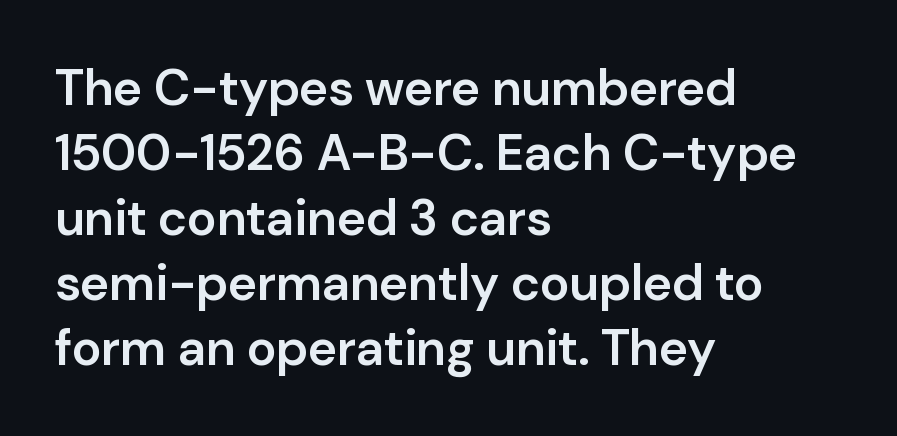
Q: Is the text bold? A: Semi-bold.
Q: Is the text italic (slanted)? A: No, it is upright.
Q: Is the typeface a serif or a sans-serif typeface? A: Sans-serif.
Q: Is the text underlined? A: No.
Q: How is the paragraph aligned? A: Left-aligned.
Q: Is the spacing between letters normal or unusually wide? A: Normal.
Q: Is the spacing between lines tight, normal or loose? A: Normal.
Q: Width (condensed, normal, or wide)? A: Normal.
Q: Stroke contrast? A: Low.
Q: x-height? A: Medium.
Q: Monospaced? A: No.
